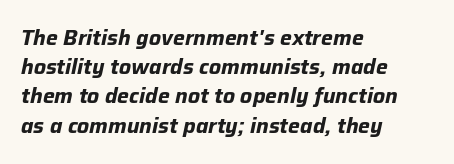
{"italic": "yes", "lean": "right", "slant_degrees": 12, "bold": "yes", "underline": "no", "align": "left", "line_spacing": "normal", "line_spacing_ratio": 1.39, "letter_spacing": "normal", "letter_spacing_em": 0.0, "glyph_px": 21}
